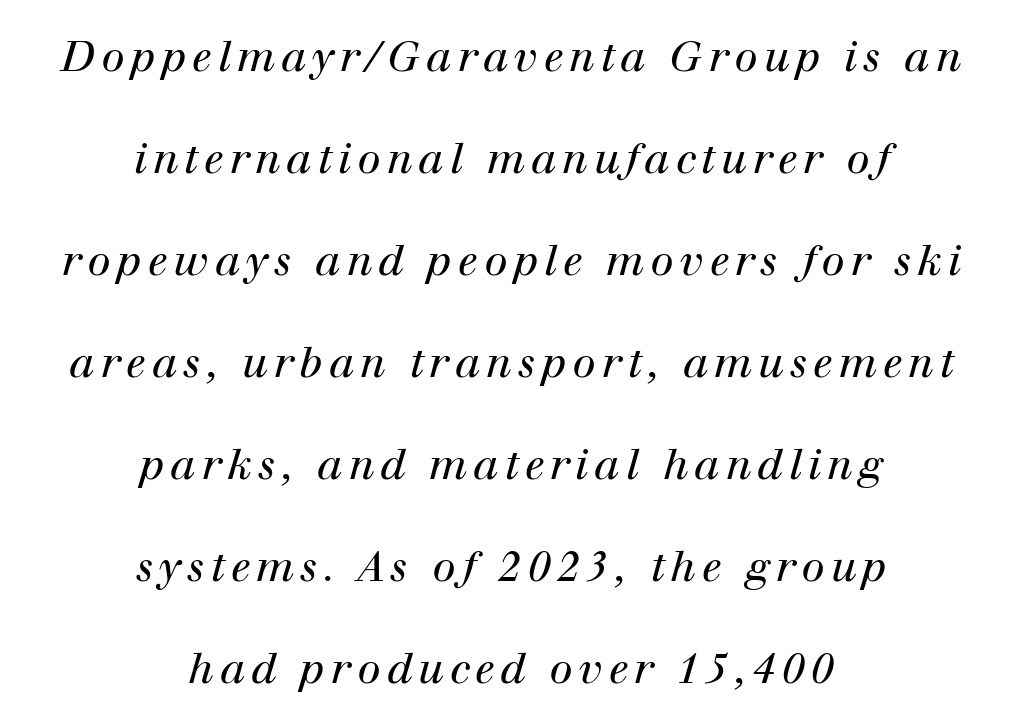
{"serif": "yes", "italic": "yes", "lean": "right", "slant_degrees": 12, "bold": "no", "weight": "regular", "width": "normal", "stroke_contrast": "high", "x_height": "medium", "monospaced": "no", "underline": "no", "align": "center", "line_spacing": "loose", "line_spacing_ratio": 2.43, "glyph_px": 42}
